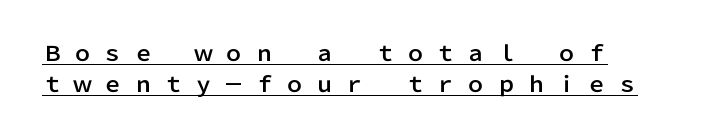
Q: Is the text italic (slanted)? A: No, it is upright.
Q: Is the text underlined? A: Yes.
Q: Is the spacing between letters normal or unusually wide? A: Unusually wide.
Q: Is the spacing between lines tight, normal or loose? A: Normal.
